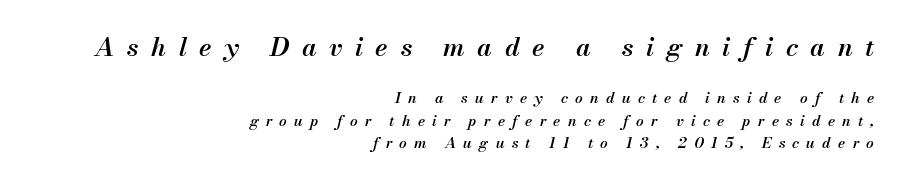
Size hierarchy here favors the leading block over the trailing one. The setting favours the right margin, as signatures and pull-quotes sometimes do. Firm but not heavy-handed strokes: this text is semibold. This sample uses expanded letter spacing, leaving extra air between glyphs. The designer left line spacing at the default. Does the lettering tilt? It does — this is italic.
